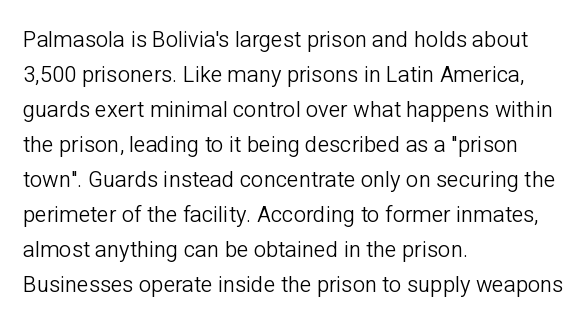
Q: Is the text bold? A: No.
Q: Is the text italic (slanted)? A: No, it is upright.
Q: Is the text underlined? A: No.
Q: How is the paragraph aligned? A: Left-aligned.
Q: Is the spacing between letters normal or unusually wide? A: Normal.
Q: Is the spacing between lines tight, normal or loose? A: Normal.
